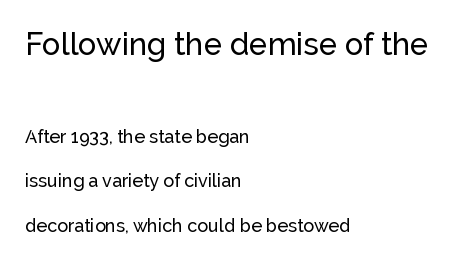
{"serif": "no", "italic": "no", "width": "normal", "stroke_contrast": "low", "x_height": "medium", "monospaced": "no", "underline": "no", "align": "left", "line_spacing": "loose", "line_spacing_ratio": 2.46, "letter_spacing": "normal", "letter_spacing_em": 0.0, "larger_block": "first", "size_ratio": 1.72, "glyph_px": 31}
